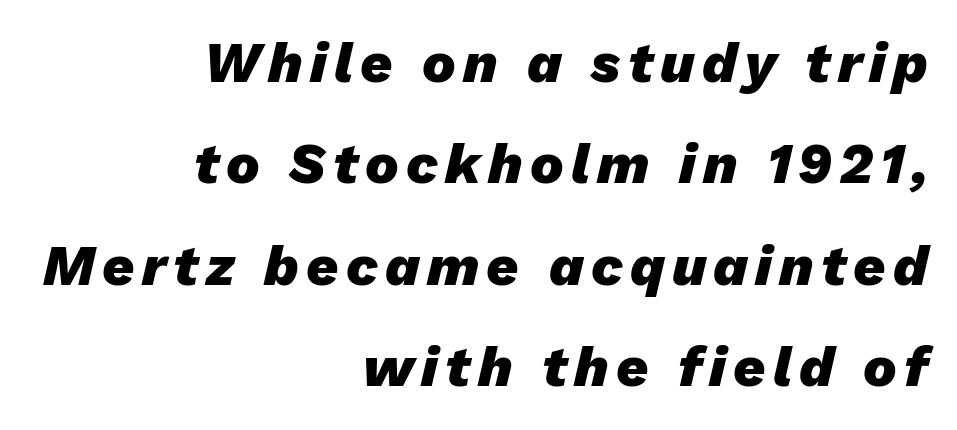
The image shows 56 px heavy type, italic (leaning right); set right-aligned, line spacing 1.81x, not underlined; low stroke contrast and a medium x-height.
